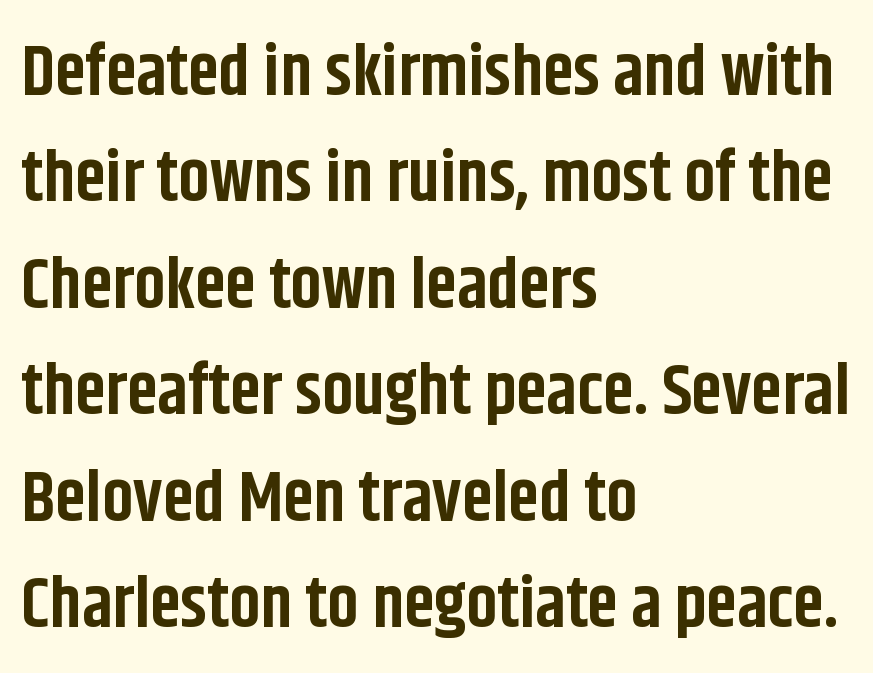
The image shows 70 px bold, condensed sans-serif type, upright; set left-aligned, normal line spacing (1.52x), normal letter spacing, not underlined; low stroke contrast and a large x-height.
